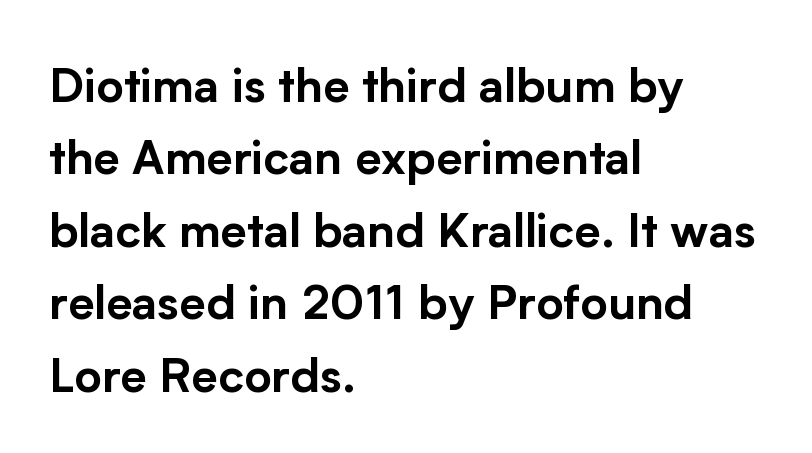
Q: Is the text italic (slanted)? A: No, it is upright.
Q: Is the typeface a serif or a sans-serif typeface? A: Sans-serif.
Q: Is the text underlined? A: No.
Q: How is the paragraph aligned? A: Left-aligned.
Q: Is the spacing between letters normal or unusually wide? A: Normal.
Q: Is the spacing between lines tight, normal or loose? A: Normal.
Q: Width (condensed, normal, or wide)? A: Normal.
Q: Stroke contrast? A: Low.
Q: x-height? A: Medium.
Q: Monospaced? A: No.
